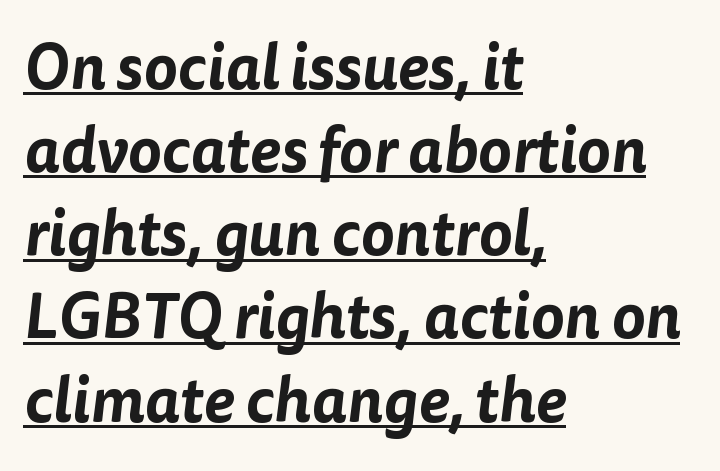
The rendered words wear a rule along their underside. Does the copy run flush right? No — it runs flush left. Whoever set this chose a conventional vertical rhythm. Each letter keeps its own natural width here, so spacing adapts to shape. Are there feet on the stems? There aren't — it's a sans. Does extra space separate the letters? No, they use regular spacing.
